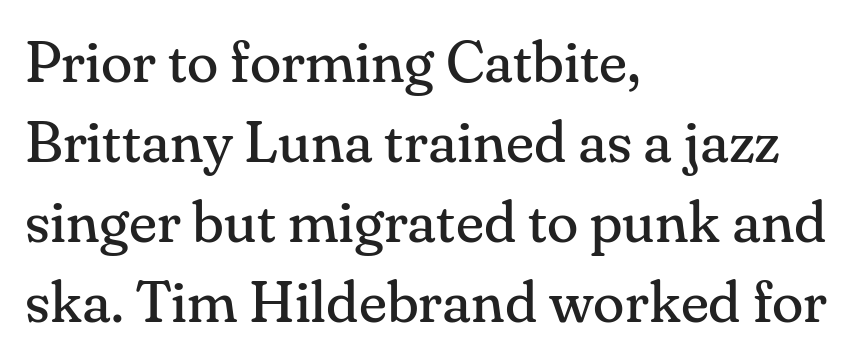
The letters look calm and open, with moderate or lighter stems. This is serif lettering, the kind often seen in printed books. Caption: standard tracking, unaltered. Descenders hang freely into open space. Here the designer chose a conventional face with non-uniform glyph widths.
